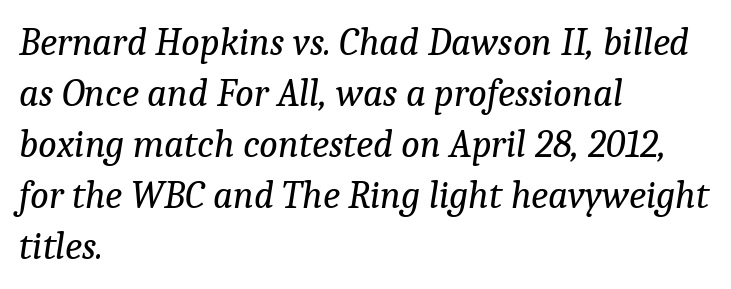
Q: Is the text bold? A: No.
Q: Is the text italic (slanted)? A: Yes, it leans right by about 9 degrees.
Q: Is the typeface a serif or a sans-serif typeface? A: Serif.
Q: Is the text underlined? A: No.
Q: How is the paragraph aligned? A: Left-aligned.
Q: Is the spacing between letters normal or unusually wide? A: Normal.
Q: Is the spacing between lines tight, normal or loose? A: Normal.
Q: Width (condensed, normal, or wide)? A: Normal.
Q: Stroke contrast? A: Low.
Q: x-height? A: Medium.
Q: Monospaced? A: No.
